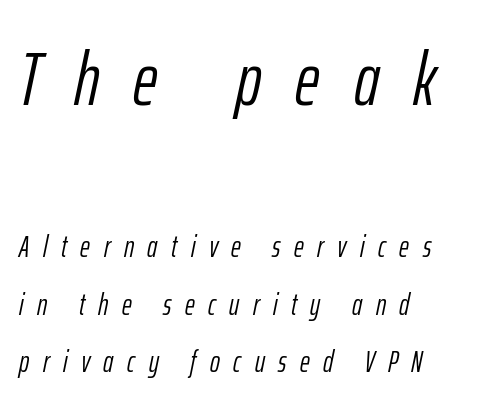
{"italic": "yes", "lean": "right", "slant_degrees": 12, "bold": "no", "weight": "light", "width": "condensed", "stroke_contrast": "low", "x_height": "medium", "monospaced": "no", "underline": "no", "align": "left", "line_spacing": "loose", "line_spacing_ratio": 1.91, "letter_spacing": "wide", "letter_spacing_em": 0.45, "larger_block": "first", "size_ratio": 2.5, "glyph_px": 75}
